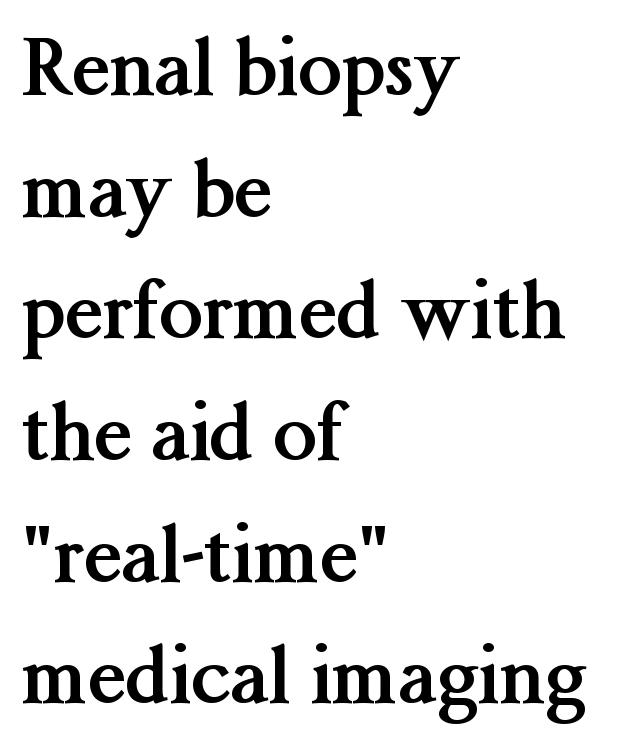
{"serif": "yes", "italic": "no", "bold": "yes", "weight": "semibold", "width": "normal", "stroke_contrast": "medium", "x_height": "medium", "monospaced": "no", "underline": "no", "align": "left", "line_spacing": "normal", "line_spacing_ratio": 1.56, "letter_spacing": "normal", "letter_spacing_em": 0.0, "glyph_px": 78}
